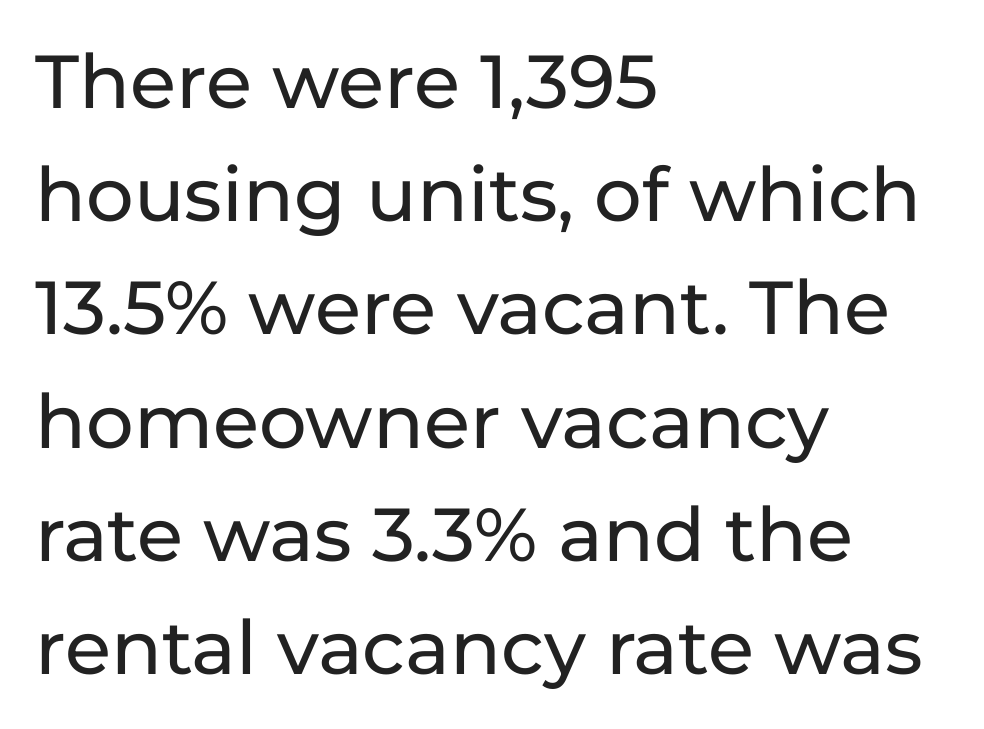
Notice how the stems are strictly vertical — no italics here. Grotesque or geometric, the face here clearly has no serifs. Reading down the block, your eye returns to a fixed left position each line. The baseline area is clear.
